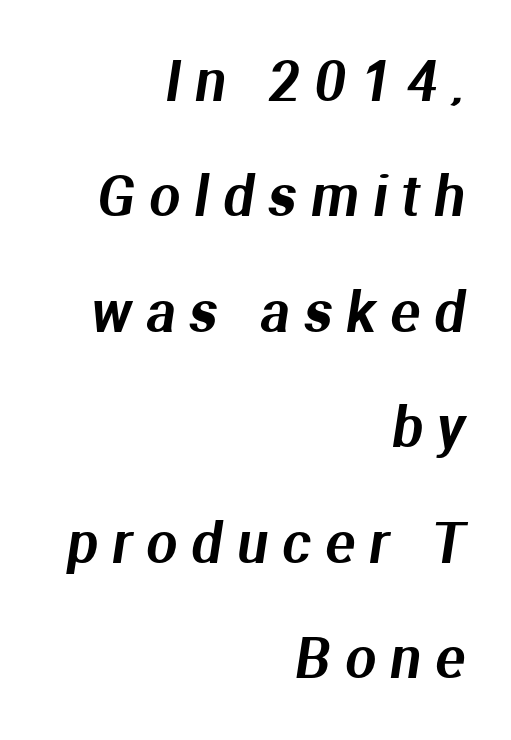
The image shows 55 px sans-serif type; set right-aligned, loose line spacing (2.1x), unusually wide letter spacing (+0.26 em), not underlined; medium stroke contrast and a medium x-height.
